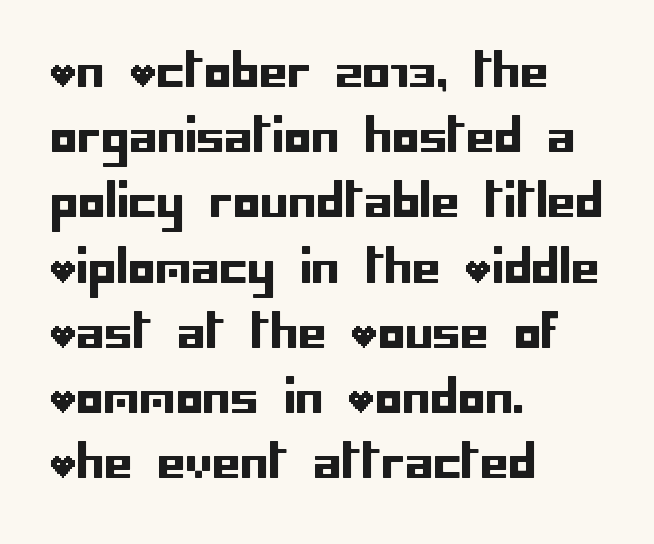
Do the letters lean? They stand straight. The gap between lines stays unmarked. The vertical gap from one line to the next is medium. The rendering keeps characters at their native spacing.
